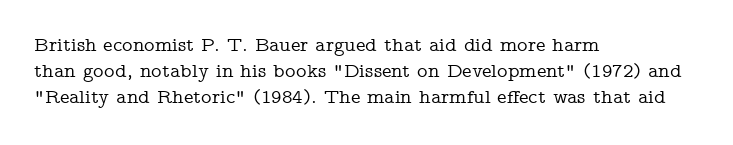
The image shows 20 px text type, upright; set left-aligned, normal line spacing (1.3x), normal letter spacing, not underlined.
